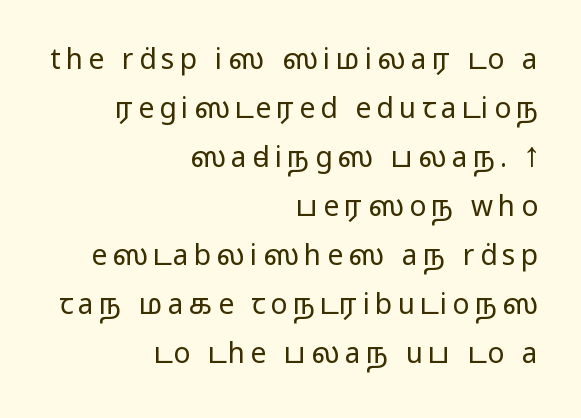
Underline: absent. Horizontally, the lines are justified to the trailing edge only. The text was rendered using a sans face with plain stroke endings. Does the lettering tilt? It doesn't — this is upright. The rendering uses natural spacing where letterforms have individual widths.
